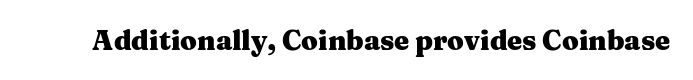
What stands out about the letter spacing? Nothing — it is the standard amount. No italicization has been applied; the sample stays upright. The gap between lines stays unmarked. Thick stems and heavy bowls — unmistakably bold.
